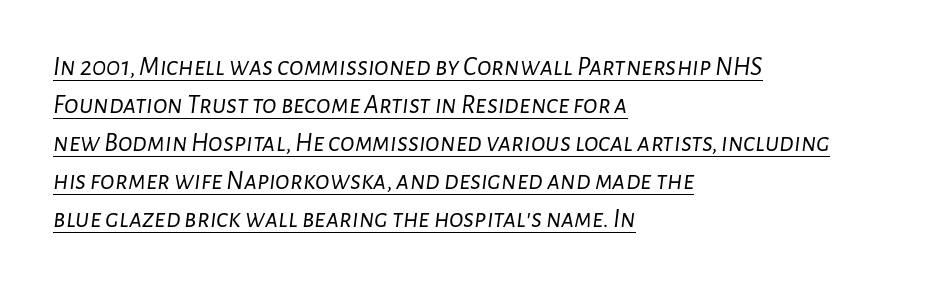
{"italic": "yes", "lean": "right", "slant_degrees": 7, "bold": "no", "underline": "yes", "align": "left", "line_spacing": "normal", "line_spacing_ratio": 1.41, "letter_spacing": "normal", "letter_spacing_em": 0.0, "glyph_px": 27}
